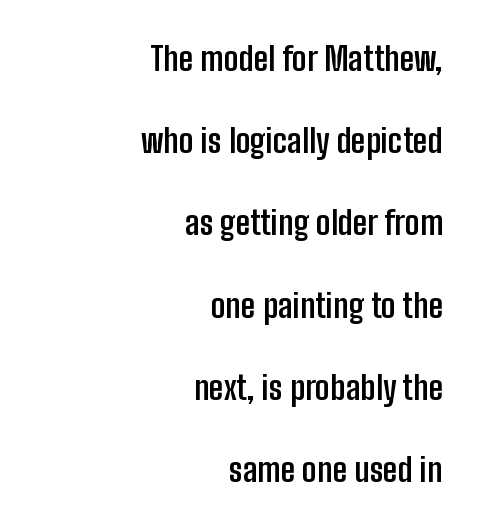
Notice how the stems are strictly vertical — no italics here. Think of a printed novel: that variable character pitch is what you see here. Descender tails drop into unmarked territory. The gaps between neighbouring characters are ordinary and unremarkable.
